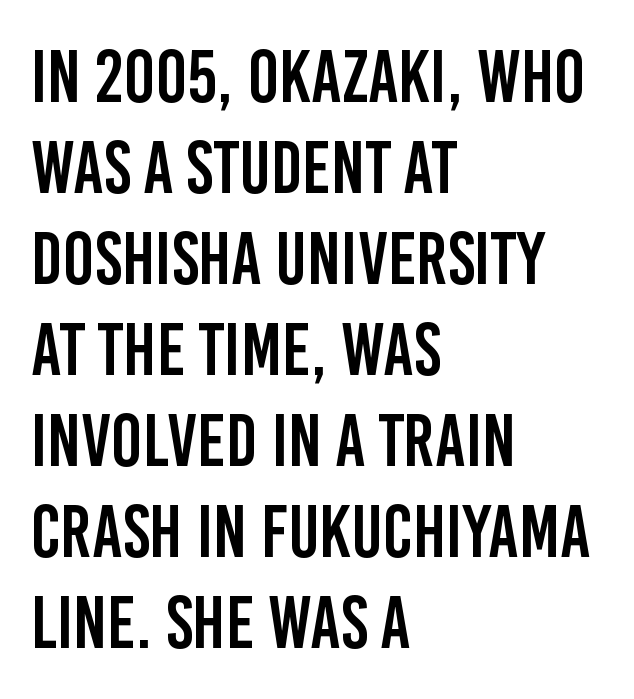
Q: Is the text italic (slanted)? A: No, it is upright.
Q: Is the typeface a serif or a sans-serif typeface? A: Sans-serif.
Q: Is the text underlined? A: No.
Q: How is the paragraph aligned? A: Left-aligned.
Q: Is the spacing between letters normal or unusually wide? A: Normal.
Q: Width (condensed, normal, or wide)? A: Condensed.
Q: Stroke contrast? A: Low.
Q: x-height? A: Large.
Q: Monospaced? A: No.
